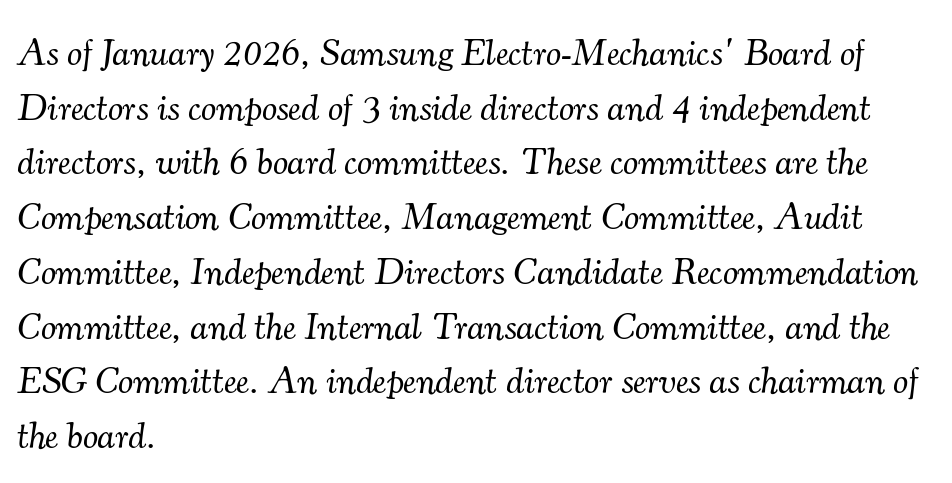
{"serif": "yes", "italic": "yes", "lean": "right", "slant_degrees": 7, "bold": "no", "weight": "light", "width": "normal", "stroke_contrast": "medium", "x_height": "small", "monospaced": "no", "underline": "no", "align": "left", "line_spacing": "normal", "line_spacing_ratio": 1.44, "letter_spacing": "normal", "letter_spacing_em": 0.0, "glyph_px": 38}
